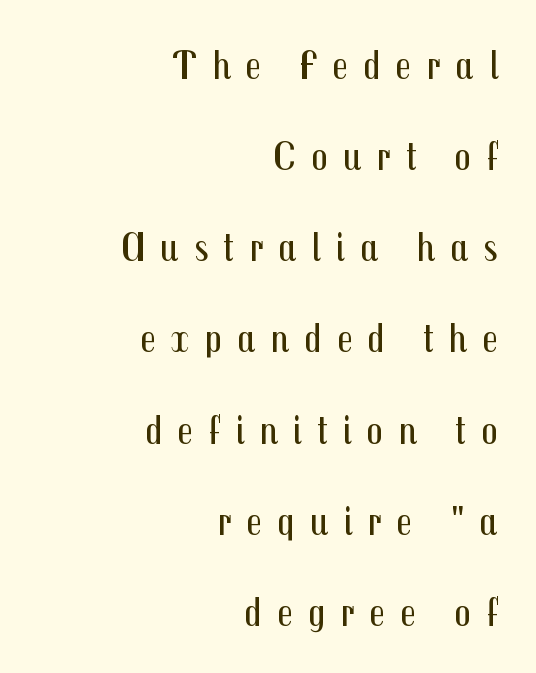
Teacher's note: observe the even right margin — that is flush-right alignment. A typesetter would call this heavily tracked-out type. Letters rest on an invisible, unmarked baseline. Stroke terminals: plain, sans-serif.
